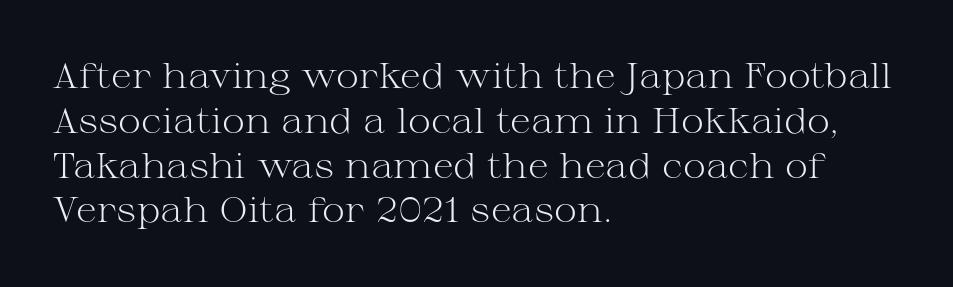
{"serif": "yes", "italic": "no", "bold": "no", "weight": "light", "width": "wide", "stroke_contrast": "medium", "x_height": "medium", "monospaced": "no", "underline": "no", "align": "left", "line_spacing": "normal", "line_spacing_ratio": 1.28, "letter_spacing": "normal", "letter_spacing_em": 0.0, "glyph_px": 35}
